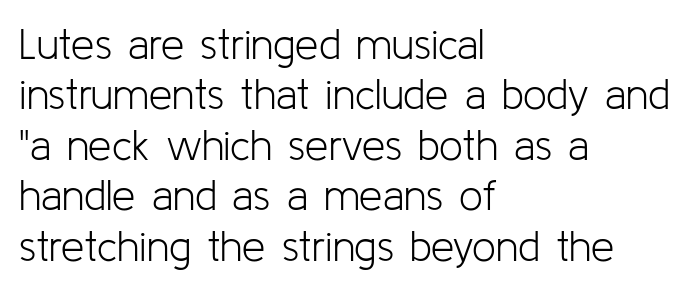
Q: Is the text bold? A: No.
Q: Is the text italic (slanted)? A: No, it is upright.
Q: Is the typeface a serif or a sans-serif typeface? A: Sans-serif.
Q: Is the text underlined? A: No.
Q: How is the paragraph aligned? A: Left-aligned.
Q: Is the spacing between letters normal or unusually wide? A: Normal.
Q: Width (condensed, normal, or wide)? A: Normal.
Q: Stroke contrast? A: Low.
Q: x-height? A: Medium.
Q: Monospaced? A: No.
